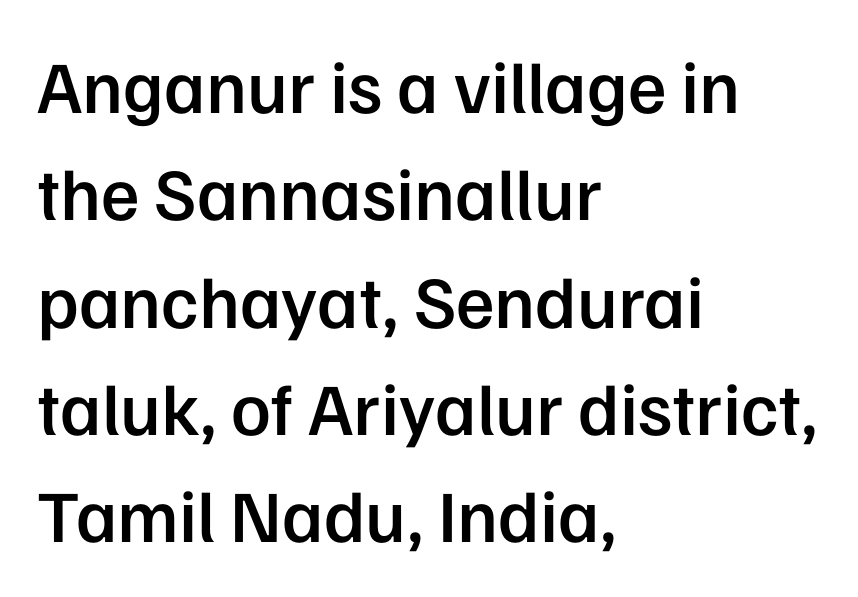
The image shows 74 px semibold sans-serif type, upright; set left-aligned, normal line spacing (1.45x), normal letter spacing, not underlined; low stroke contrast and a medium x-height.
